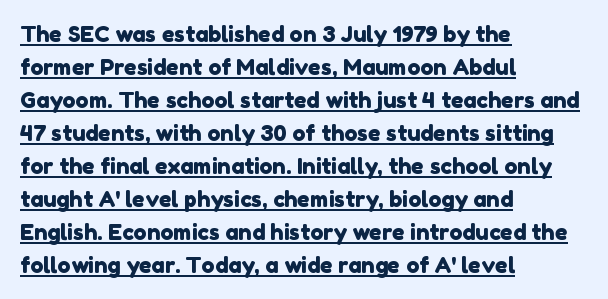
Q: Is the text underlined? A: Yes.
Q: How is the paragraph aligned? A: Left-aligned.
Q: Is the spacing between letters normal or unusually wide? A: Normal.
Q: Is the spacing between lines tight, normal or loose? A: Normal.
